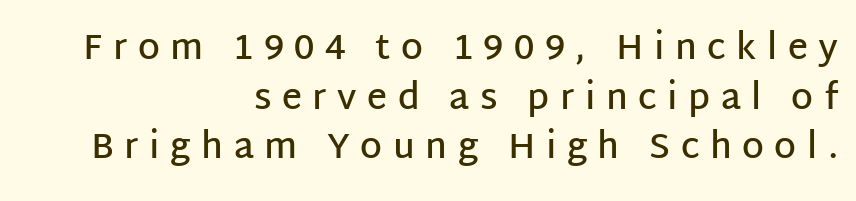
Characters follow at a spacing far wider than the type designer built in. Posture: straight, roman, zero tilt. Students, this is semibold: more ink than regular, less than bold. Reading down the block, your eye finds every line finishing at a fixed right position. This sample has the flowing, uneven cadence of proportional lettering. Check where the strokes stop: nothing finishes them off — pure sans.
